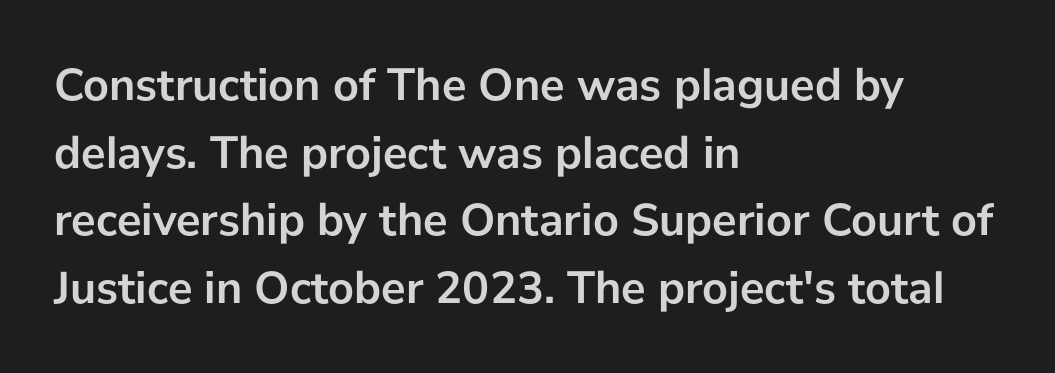
{"serif": "no", "italic": "no", "bold": "yes", "weight": "semibold", "width": "normal", "stroke_contrast": "low", "x_height": "medium", "monospaced": "no", "underline": "no", "align": "left", "line_spacing": "normal", "line_spacing_ratio": 1.47, "letter_spacing": "normal", "letter_spacing_em": 0.0, "glyph_px": 46}
